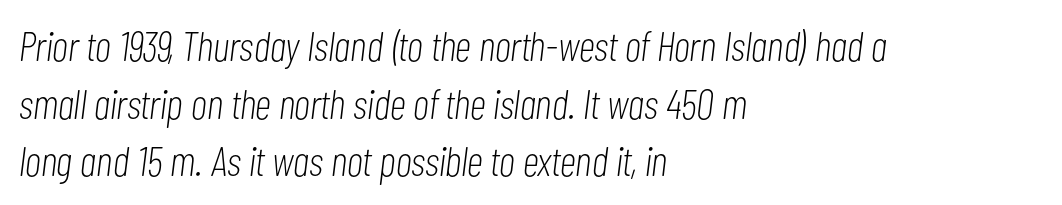
The image shows 42 px light, condensed type, italic (leaning right); set left-aligned, normal line spacing (1.37x), normal letter spacing, not underlined; low stroke contrast and a medium x-height.
